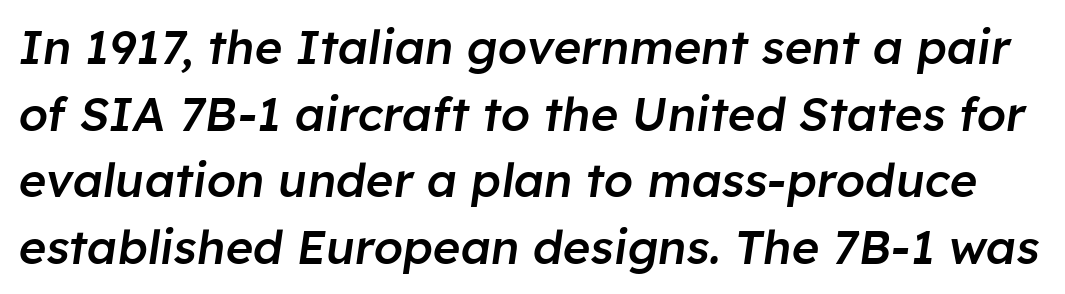
Q: Is the text bold? A: Semi-bold.
Q: Is the text italic (slanted)? A: Yes, it leans right by about 8 degrees.
Q: Is the text underlined? A: No.
Q: Is the spacing between letters normal or unusually wide? A: Normal.
Q: Is the spacing between lines tight, normal or loose? A: Normal.
Q: Width (condensed, normal, or wide)? A: Normal.
Q: Stroke contrast? A: Low.
Q: x-height? A: Medium.
Q: Monospaced? A: No.
